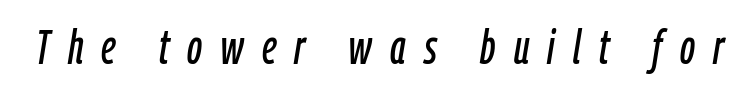
The space directly below the letters is spotless. Characters follow at a spacing far wider than the type designer built in. Looks like regular typesetting: each glyph gets only the width it needs. Style check: oblique.
